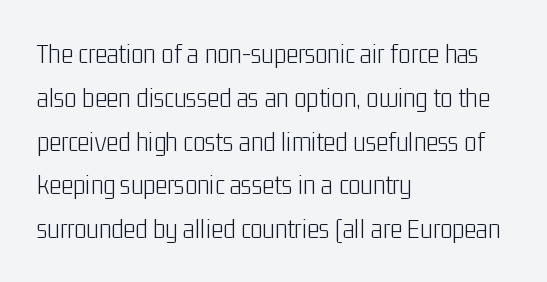
Q: Is the text bold? A: No.
Q: Is the text italic (slanted)? A: No, it is upright.
Q: Is the typeface a serif or a sans-serif typeface? A: Sans-serif.
Q: Is the text underlined? A: No.
Q: How is the paragraph aligned? A: Left-aligned.
Q: Is the spacing between letters normal or unusually wide? A: Normal.
Q: Is the spacing between lines tight, normal or loose? A: Normal.
Q: Width (condensed, normal, or wide)? A: Condensed.
Q: Stroke contrast? A: Low.
Q: x-height? A: Medium.
Q: Monospaced? A: No.
